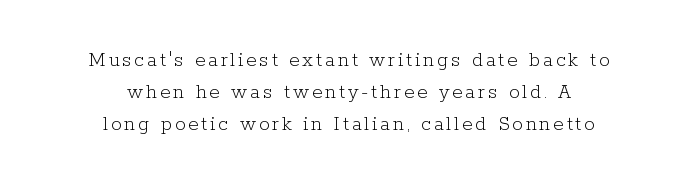
{"italic": "no", "bold": "no", "underline": "no", "align": "center", "line_spacing": "normal", "line_spacing_ratio": 1.52, "glyph_px": 21}
